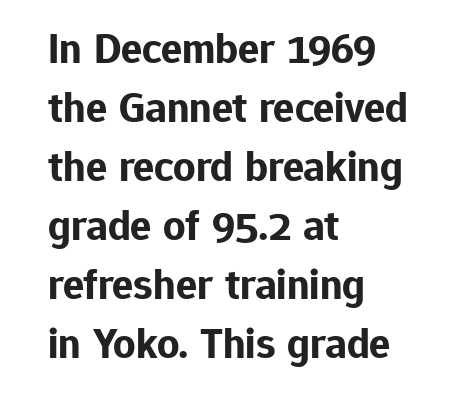
{"serif": "no", "italic": "no", "bold": "yes", "weight": "bold", "width": "normal", "stroke_contrast": "low", "x_height": "medium", "monospaced": "no", "underline": "no", "align": "left", "line_spacing": "normal", "line_spacing_ratio": 1.34, "letter_spacing": "normal", "letter_spacing_em": 0.0, "glyph_px": 44}
